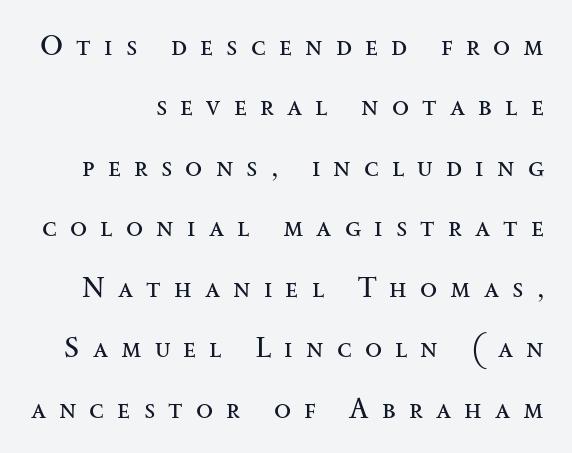
{"serif": "yes", "italic": "no", "bold": "no", "weight": "regular", "width": "wide", "stroke_contrast": "medium", "x_height": "small", "monospaced": "no", "underline": "no", "line_spacing": "loose", "line_spacing_ratio": 2.16, "letter_spacing": "wide", "letter_spacing_em": 0.47, "glyph_px": 28}
